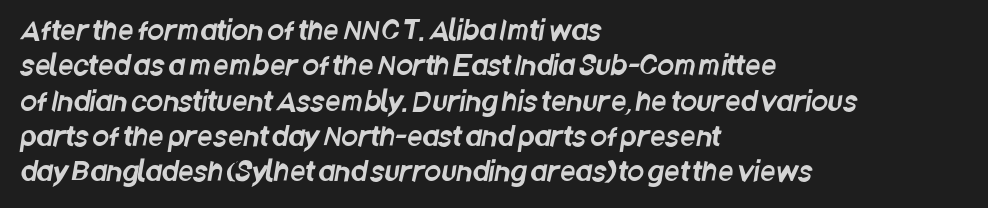
Q: Is the text underlined? A: No.
Q: How is the paragraph aligned? A: Left-aligned.
Q: Is the spacing between letters normal or unusually wide? A: Normal.
Q: Is the spacing between lines tight, normal or loose? A: Normal.
